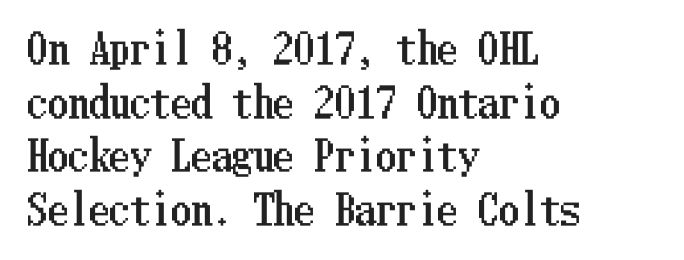
Q: Is the text italic (slanted)? A: No, it is upright.
Q: Is the text underlined? A: No.
Q: How is the paragraph aligned? A: Left-aligned.
Q: Is the spacing between letters normal or unusually wide? A: Normal.
Q: Is the spacing between lines tight, normal or loose? A: Normal.
Q: Width (condensed, normal, or wide)? A: Condensed.
Q: Stroke contrast? A: Low.
Q: x-height? A: Medium.
